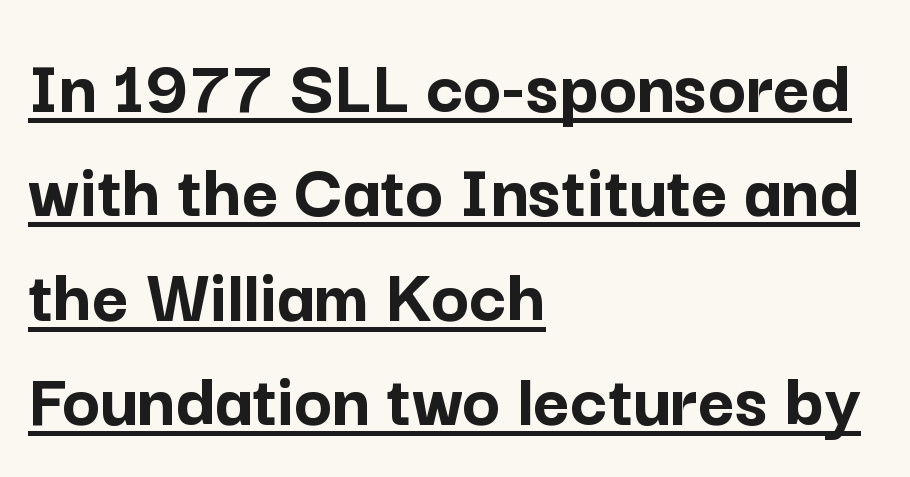
Q: Is the text bold? A: Yes.
Q: Is the text italic (slanted)? A: No, it is upright.
Q: Is the typeface a serif or a sans-serif typeface? A: Sans-serif.
Q: Is the text underlined? A: Yes.
Q: How is the paragraph aligned? A: Left-aligned.
Q: Is the spacing between letters normal or unusually wide? A: Normal.
Q: Is the spacing between lines tight, normal or loose? A: Normal.
Q: Width (condensed, normal, or wide)? A: Normal.
Q: Stroke contrast? A: Low.
Q: x-height? A: Medium.
Q: Monospaced? A: No.
